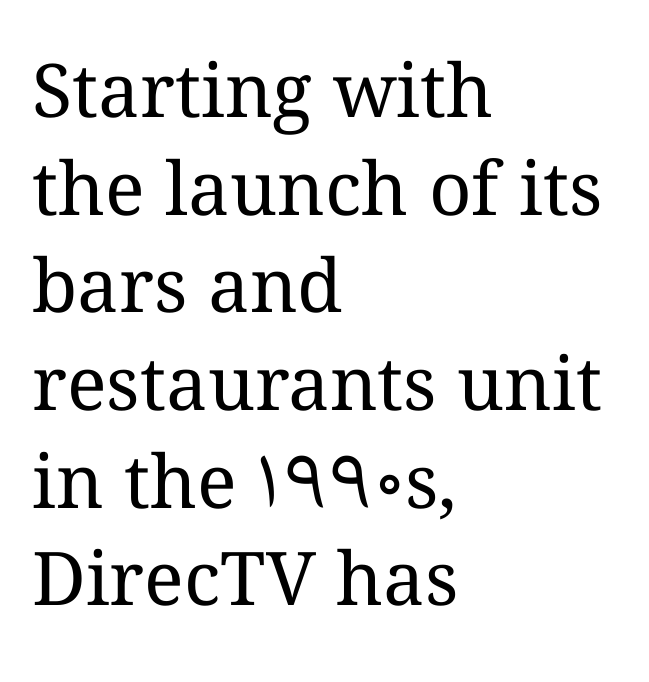
{"italic": "no", "bold": "no", "weight": "regular", "width": "normal", "stroke_contrast": "medium", "x_height": "medium", "monospaced": "no", "underline": "no", "align": "left", "line_spacing": "normal", "line_spacing_ratio": 1.32, "letter_spacing": "normal", "letter_spacing_em": 0.0, "glyph_px": 74}
